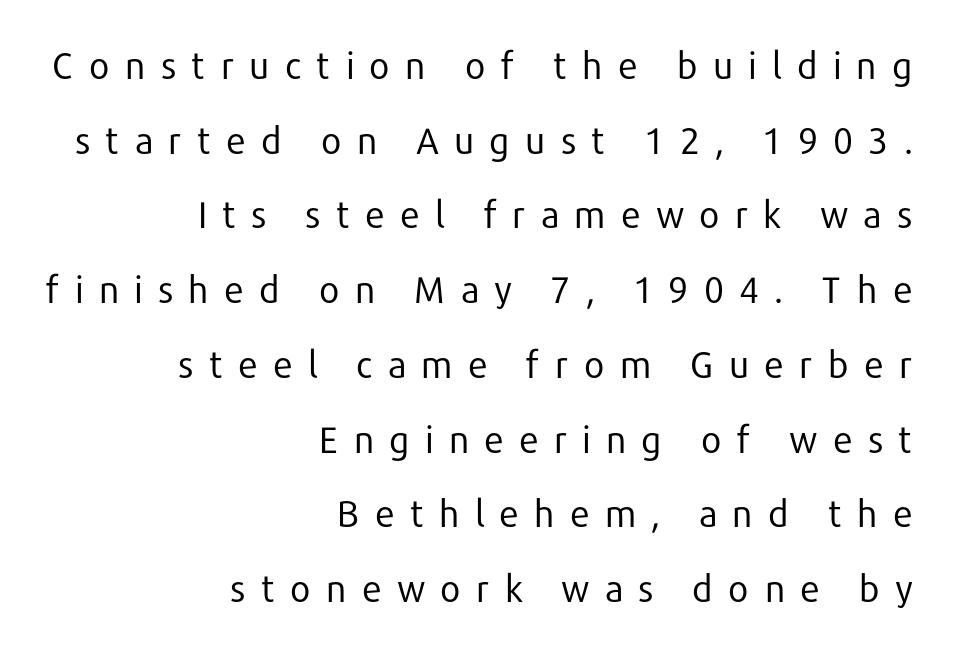
A typesetter would call this proportional, since set widths differ per character. Descenders hang freely into open space. This rendering uses right alignment, leaving the left contour irregular. Display-style spreading of the glyphs; the letterfit is very open. One glance says open: line gaps are wider than usual.
